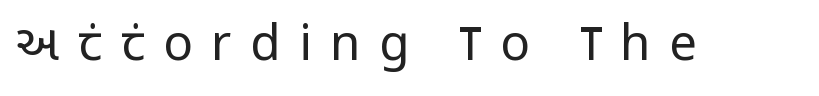
Rendered with straight, roman letterforms. Letter spacing: wide. This sample has the flowing, uneven cadence of proportional lettering. Weight: in the light-to-regular range. These lines are composed in type without serifs. Descender tails drop into unmarked territory.
